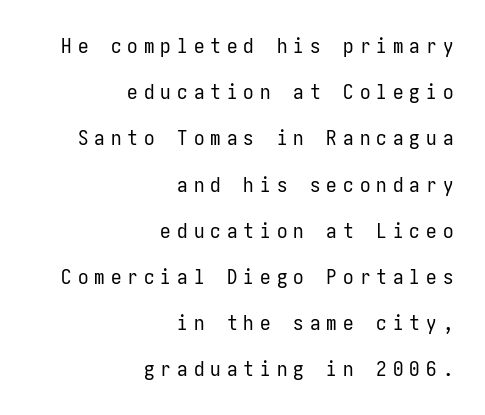
Q: Is the text bold? A: No.
Q: Is the text italic (slanted)? A: No, it is upright.
Q: Is the text underlined? A: No.
Q: How is the paragraph aligned? A: Right-aligned.
Q: Is the spacing between letters normal or unusually wide? A: Unusually wide.
Q: Is the spacing between lines tight, normal or loose? A: Loose.
